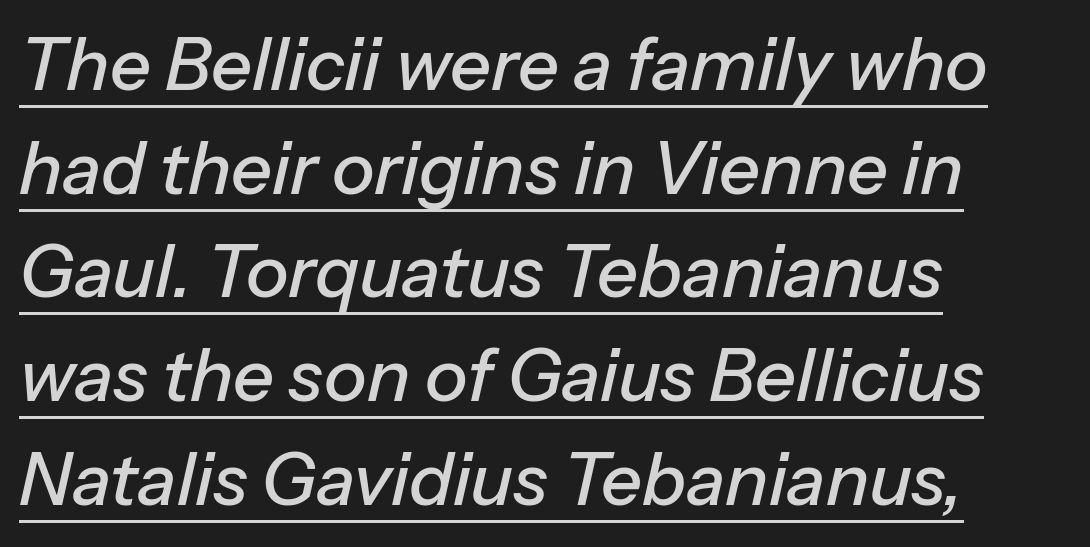
The image shows 72 px text type, italic (leaning right); set left-aligned, normal line spacing (1.44x), normal letter spacing, underlined; low stroke contrast and a medium x-height.
